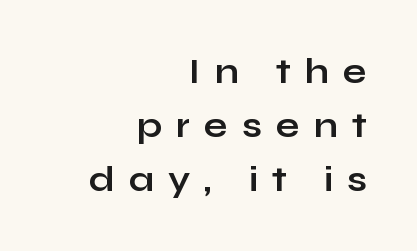
Q: Is the text bold? A: Yes.
Q: Is the text italic (slanted)? A: No, it is upright.
Q: Is the typeface a serif or a sans-serif typeface? A: Sans-serif.
Q: Is the text underlined? A: No.
Q: How is the paragraph aligned? A: Right-aligned.
Q: Is the spacing between letters normal or unusually wide? A: Unusually wide.
Q: Is the spacing between lines tight, normal or loose? A: Normal.
Q: Width (condensed, normal, or wide)? A: Wide.
Q: Stroke contrast? A: Low.
Q: x-height? A: Medium.
Q: Monospaced? A: No.
